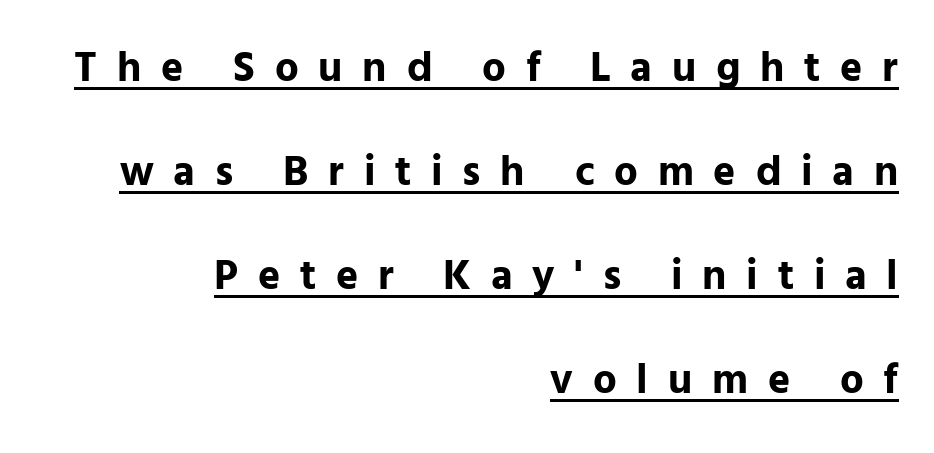
{"serif": "no", "italic": "no", "bold": "yes", "weight": "bold", "width": "normal", "stroke_contrast": "low", "x_height": "medium", "monospaced": "no", "underline": "yes", "align": "right", "line_spacing": "loose", "line_spacing_ratio": 2.48, "letter_spacing": "wide", "letter_spacing_em": 0.47, "glyph_px": 42}
